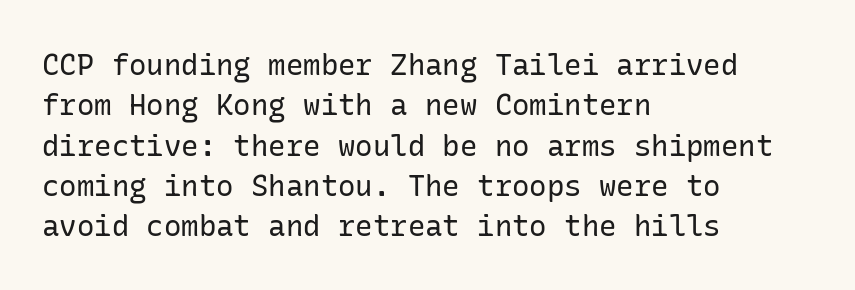
Q: Is the text bold? A: No.
Q: Is the text italic (slanted)? A: No, it is upright.
Q: Is the typeface a serif or a sans-serif typeface? A: Sans-serif.
Q: Is the text underlined? A: No.
Q: How is the paragraph aligned? A: Left-aligned.
Q: Is the spacing between letters normal or unusually wide? A: Normal.
Q: Is the spacing between lines tight, normal or loose? A: Normal.
Q: Width (condensed, normal, or wide)? A: Normal.
Q: Stroke contrast? A: Low.
Q: x-height? A: Medium.
